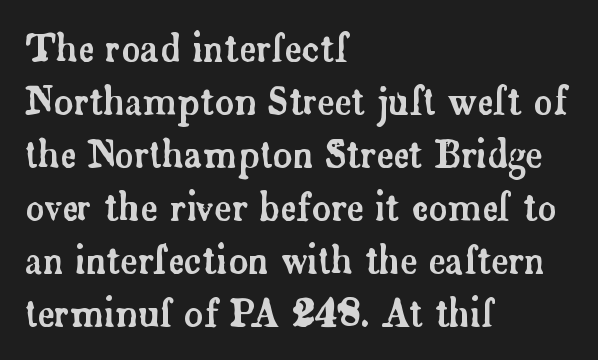
This rendering features lettering with no underline. The letters advance in unequal steps, a hallmark of proportional type. The paragraph has a hard left edge and a soft right edge. Compared with typical paragraphs, the rows here are spaced about the same. Standard letterfit; no display-style spreading of the glyphs. Stroke terminals: seriffed.
